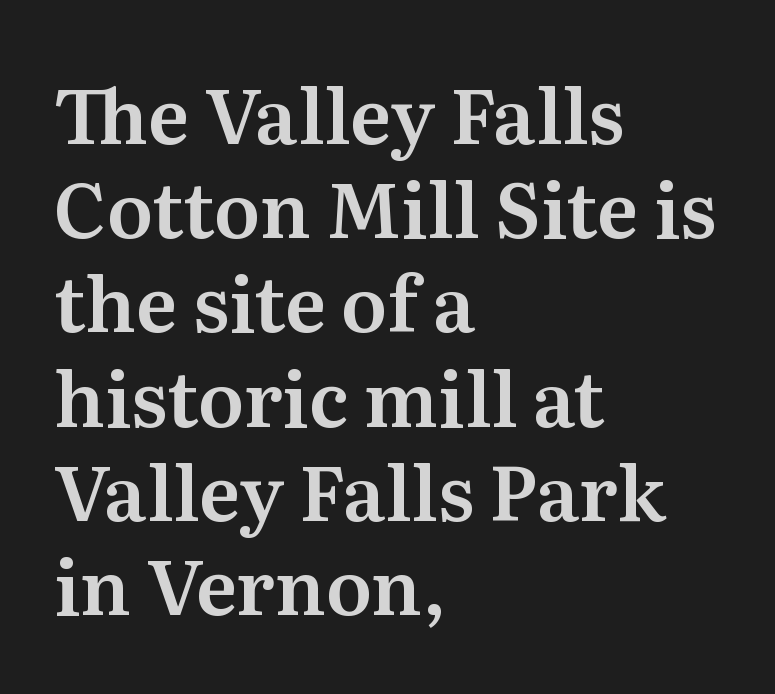
You could not count columns in this text — the font is proportionally spaced. Classification — serif. In terms of letterspacing, this is plain default setting. Every stem runs plumb, perpendicular to the baseline.
